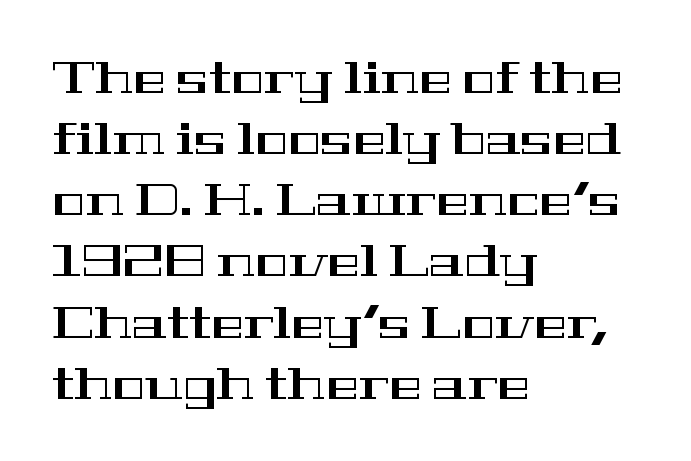
The image shows 44 px wide serif type, upright; set left-aligned, normal line spacing (1.39x), normal letter spacing, not underlined; high stroke contrast and a medium x-height.
